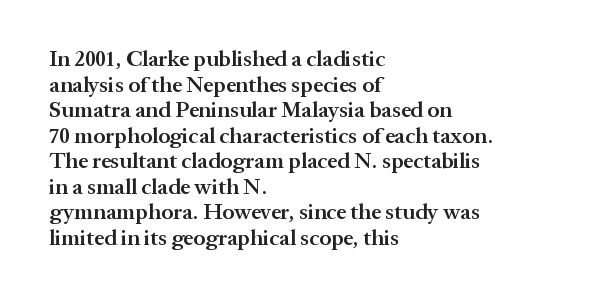
{"italic": "no", "bold": "semi", "underline": "no", "align": "left", "line_spacing_ratio": 1.16, "letter_spacing": "normal", "letter_spacing_em": 0.0, "glyph_px": 22}
